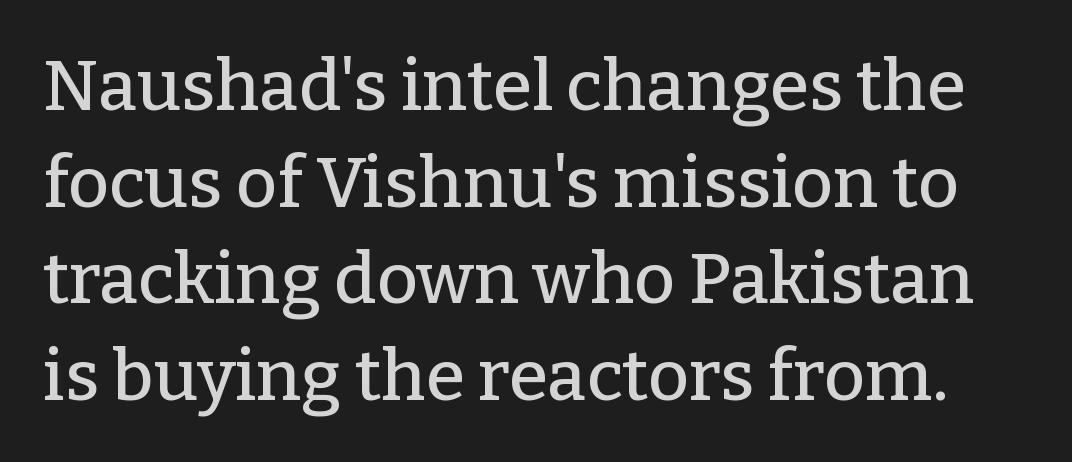
Here the glyphs are tracked normally, forming tight word shapes. Character widths vary here, with narrow letters taking less room than wide ones. The space directly below the letters is spotless. Is there much room between lines? A standard amount, neither cramped nor airy.
